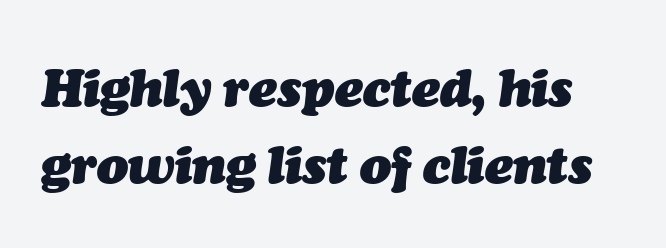
{"italic": "yes", "lean": "right", "slant_degrees": 7, "bold": "yes", "weight": "heavy", "width": "normal", "stroke_contrast": "medium", "x_height": "medium", "monospaced": "no", "underline": "no", "line_spacing": "normal", "line_spacing_ratio": 1.49, "letter_spacing": "normal", "letter_spacing_em": 0.0, "glyph_px": 52}
